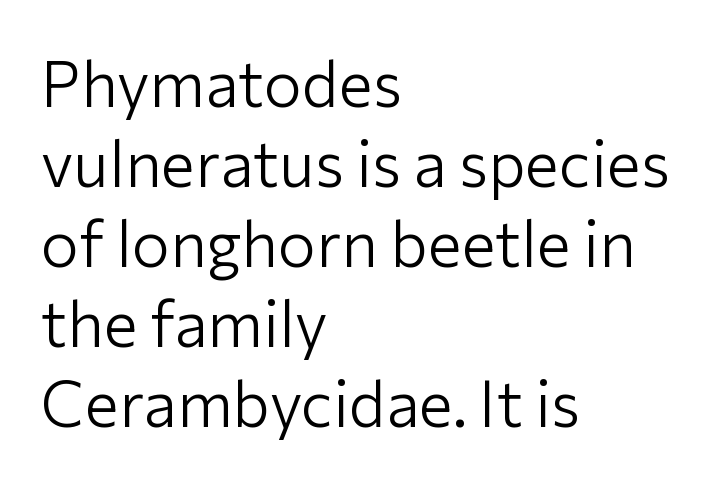
The image shows 64 px light sans-serif type, upright; set left-aligned, normal line spacing (1.25x), normal letter spacing, not underlined; low stroke contrast and a medium x-height.
